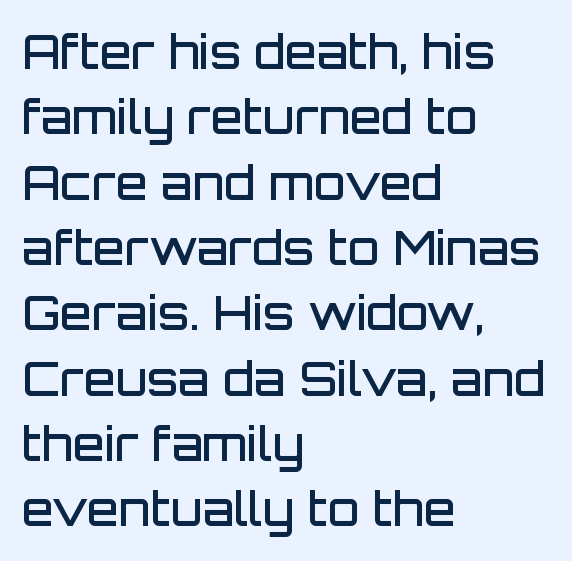
Q: Is the text bold? A: Semi-bold.
Q: Is the text italic (slanted)? A: No, it is upright.
Q: Is the typeface a serif or a sans-serif typeface? A: Sans-serif.
Q: Is the text underlined? A: No.
Q: How is the paragraph aligned? A: Left-aligned.
Q: Is the spacing between letters normal or unusually wide? A: Normal.
Q: Is the spacing between lines tight, normal or loose? A: Normal.
Q: Width (condensed, normal, or wide)? A: Normal.
Q: Stroke contrast? A: Low.
Q: x-height? A: Large.
Q: Monospaced? A: No.
